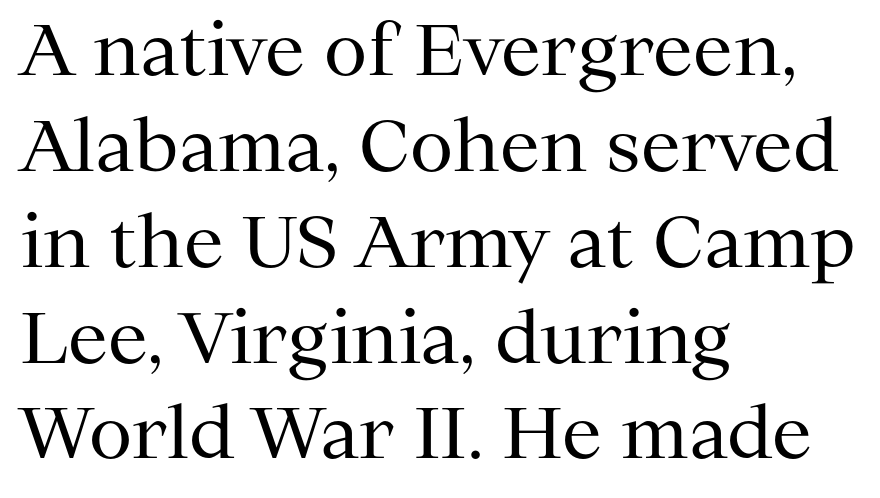
The image shows 71 px regular-weight serif type, upright; set left-aligned, normal line spacing (1.35x), normal letter spacing, not underlined; medium stroke contrast and a medium x-height.
